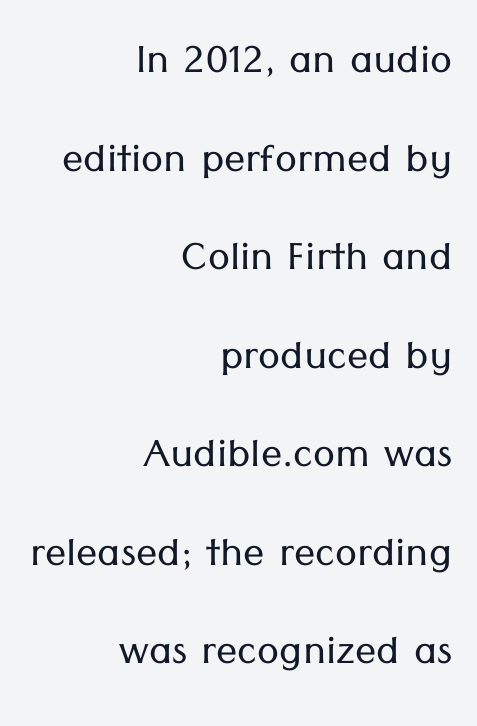
The image shows 53 px light sans-serif type, upright; set right-aligned, line spacing 1.86x, normal letter spacing, not underlined; low stroke contrast and a medium x-height.
